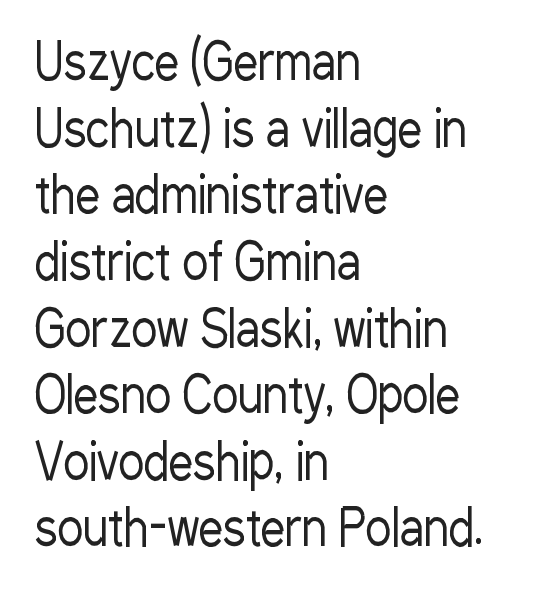
Decoration check: the copy has no underline. These lines are composed in type without serifs. A typesetter would call this proportional, since set widths differ per character. In CSS terms this would be text-align: left. Ordinary non-slanted type is in use. Think standard paragraph weight, or any step lighter than that.
